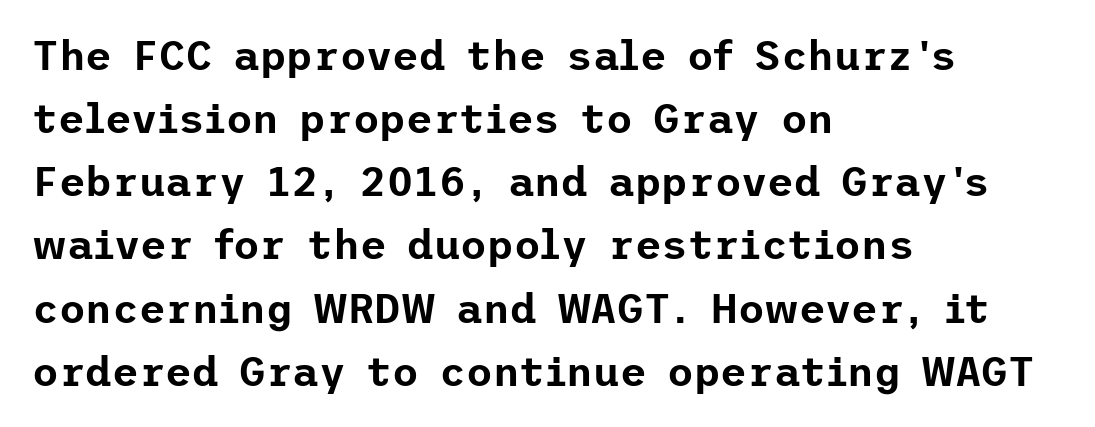
The image shows 41 px sans-serif type, upright; set left-aligned, normal line spacing (1.54x), normal letter spacing, not underlined; low stroke contrast and a medium x-height.
